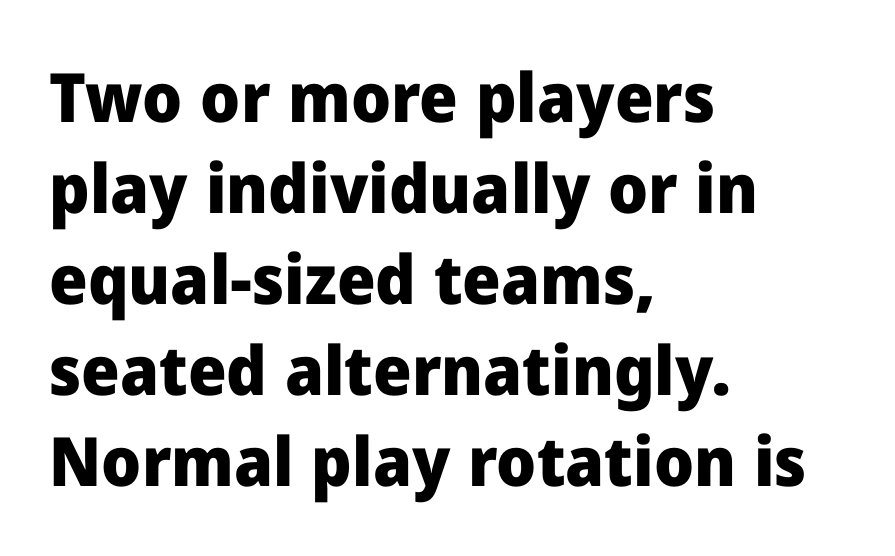
{"serif": "no", "italic": "no", "bold": "yes", "weight": "heavy", "width": "normal", "stroke_contrast": "low", "x_height": "medium", "monospaced": "no", "underline": "no", "align": "left", "line_spacing": "normal", "line_spacing_ratio": 1.34, "letter_spacing": "normal", "letter_spacing_em": 0.0, "glyph_px": 68}
